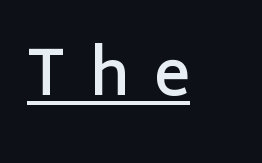
Spacing verdict: proportional, widths tailored to each character. Typesetter's note: demi weight, one step under bold. The font's upright variant was chosen for this text. You can tell from the bare stems that sans-serif type was used.
